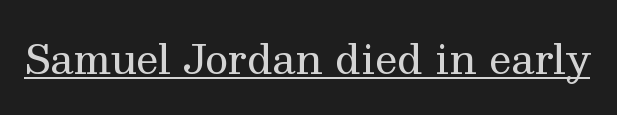
Q: Is the text bold? A: No.
Q: Is the text italic (slanted)? A: No, it is upright.
Q: Is the typeface a serif or a sans-serif typeface? A: Serif.
Q: Is the text underlined? A: Yes.
Q: Is the spacing between letters normal or unusually wide? A: Normal.
Q: Width (condensed, normal, or wide)? A: Normal.
Q: Stroke contrast? A: Medium.
Q: x-height? A: Medium.
Q: Monospaced? A: No.
